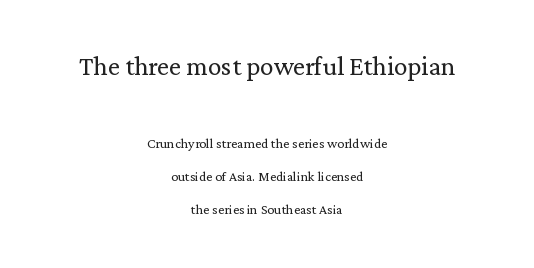
Q: Is the text bold? A: No.
Q: Is the text italic (slanted)? A: No, it is upright.
Q: Is the text underlined? A: No.
Q: How is the paragraph aligned? A: Centered.
Q: Is the spacing between letters normal or unusually wide? A: Normal.
Q: Is the spacing between lines tight, normal or loose? A: Loose.
Q: Which block of text is set in a larger size, the first (top) or the second (bottom)? A: The first (top) one.
